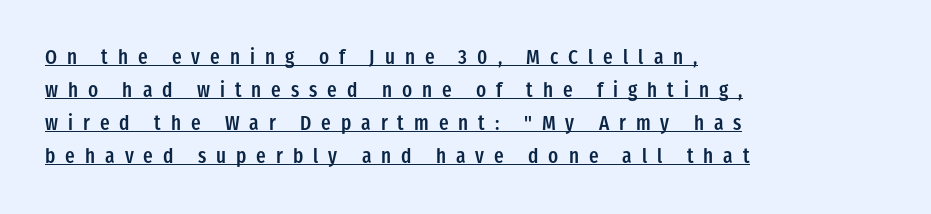
{"italic": "no", "bold": "semi", "underline": "yes", "align": "left", "line_spacing": "normal", "line_spacing_ratio": 1.65, "letter_spacing": "wide", "letter_spacing_em": 0.5, "glyph_px": 20}
